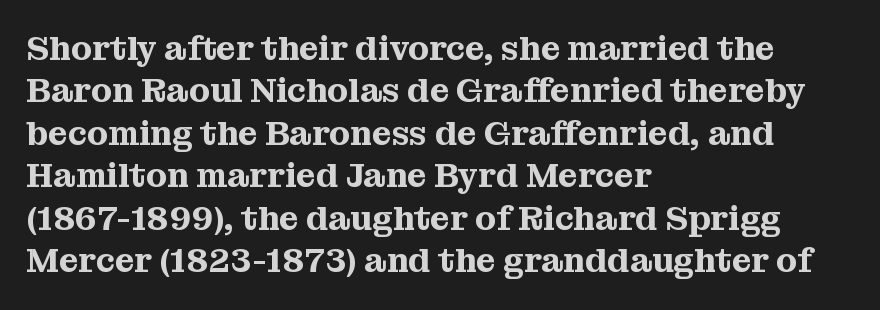
The image shows 34 px serif type, upright; set left-aligned, normal line spacing (1.25x), normal letter spacing, not underlined; medium stroke contrast and a medium x-height.
